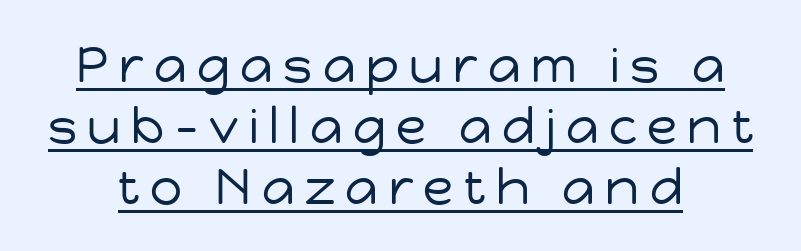
Q: Is the text bold? A: No.
Q: Is the text italic (slanted)? A: No, it is upright.
Q: Is the typeface a serif or a sans-serif typeface? A: Sans-serif.
Q: Is the text underlined? A: Yes.
Q: Is the spacing between letters normal or unusually wide? A: Unusually wide.
Q: Width (condensed, normal, or wide)? A: Normal.
Q: Stroke contrast? A: Low.
Q: x-height? A: Medium.
Q: Monospaced? A: No.
